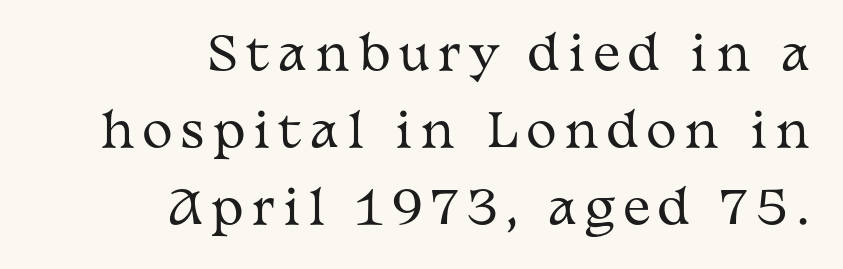
{"serif": "yes", "italic": "no", "bold": "no", "weight": "regular", "width": "wide", "stroke_contrast": "medium", "x_height": "medium", "monospaced": "no", "underline": "no", "align": "right", "line_spacing": "normal", "line_spacing_ratio": 1.67, "glyph_px": 46}
